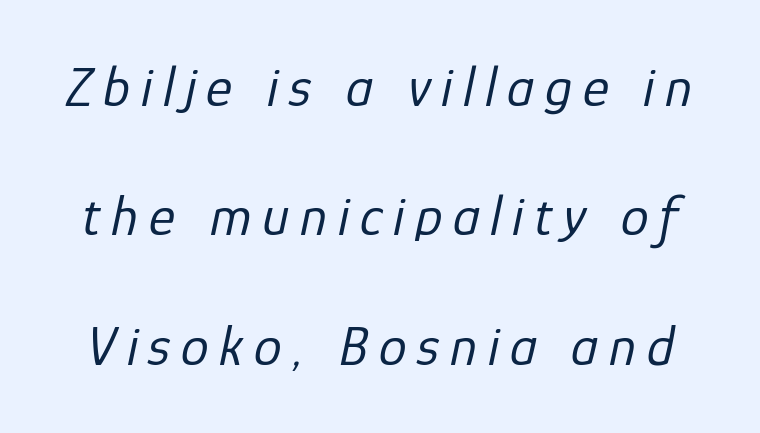
{"italic": "yes", "lean": "right", "slant_degrees": 12, "bold": "no", "weight": "regular", "width": "normal", "stroke_contrast": "low", "x_height": "medium", "monospaced": "no", "underline": "no", "line_spacing": "loose", "line_spacing_ratio": 2.31, "glyph_px": 56}
